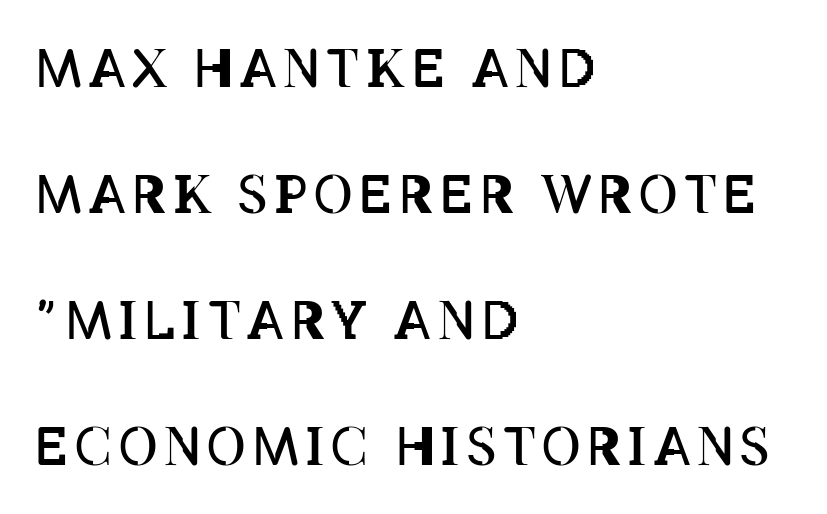
Q: Is the text bold? A: No.
Q: Is the text italic (slanted)? A: No, it is upright.
Q: Is the text underlined? A: No.
Q: How is the paragraph aligned? A: Left-aligned.
Q: Is the spacing between lines tight, normal or loose? A: Loose.
Q: Width (condensed, normal, or wide)? A: Condensed.
Q: Stroke contrast? A: Low.
Q: x-height? A: Large.
Q: Monospaced? A: No.
